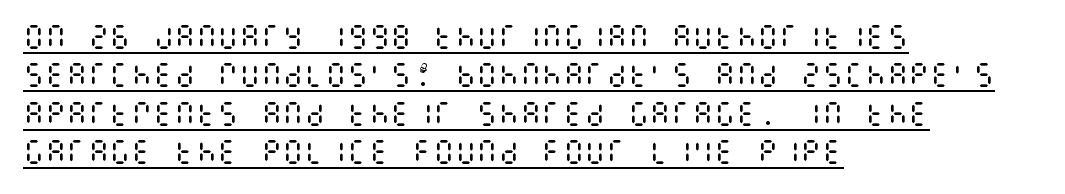
{"italic": "no", "bold": "no", "underline": "yes", "align": "left", "line_spacing": "normal", "line_spacing_ratio": 1.42, "letter_spacing": "normal", "letter_spacing_em": 0.0, "glyph_px": 27}
